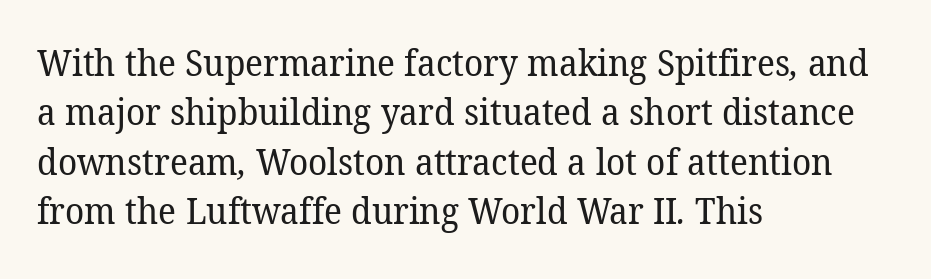
Q: Is the text bold? A: No.
Q: Is the typeface a serif or a sans-serif typeface? A: Serif.
Q: Is the text underlined? A: No.
Q: How is the paragraph aligned? A: Left-aligned.
Q: Is the spacing between letters normal or unusually wide? A: Normal.
Q: Is the spacing between lines tight, normal or loose? A: Normal.
Q: Width (condensed, normal, or wide)? A: Normal.
Q: Stroke contrast? A: Low.
Q: x-height? A: Medium.
Q: Monospaced? A: No.
